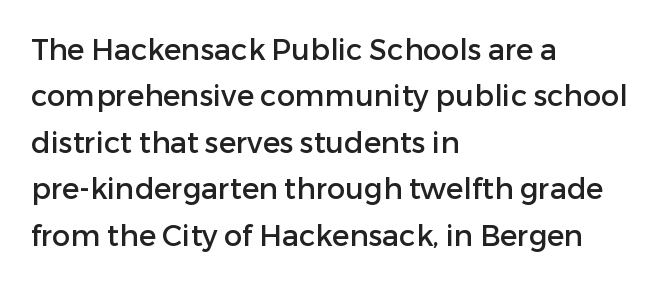
The image shows 29 px sans-serif type, upright; set left-aligned, normal line spacing (1.6x), normal letter spacing, not underlined; low stroke contrast and a medium x-height.
